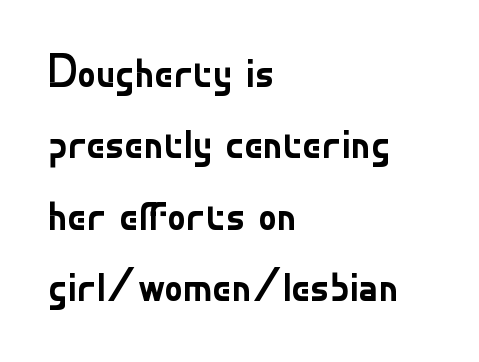
The image shows 47 px regular-weight sans-serif type, upright; set left-aligned, normal line spacing (1.52x), normal letter spacing, not underlined; low stroke contrast and a small x-height.
